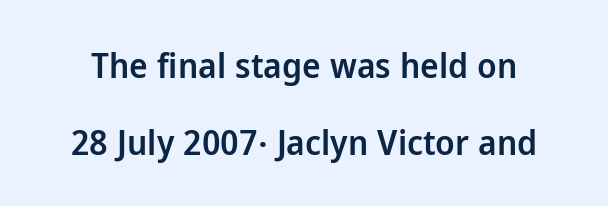
{"serif": "no", "italic": "no", "bold": "semi", "weight": "semibold", "width": "normal", "stroke_contrast": "low", "x_height": "medium", "monospaced": "no", "underline": "no", "line_spacing": "loose", "line_spacing_ratio": 2.2, "letter_spacing": "normal", "letter_spacing_em": 0.0, "glyph_px": 35}
